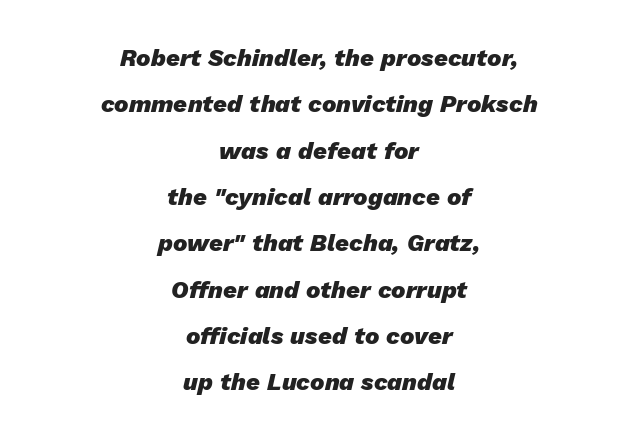
The image shows 24 px bold type, italic (leaning right); set centered, loose line spacing (1.93x), normal letter spacing, not underlined.
